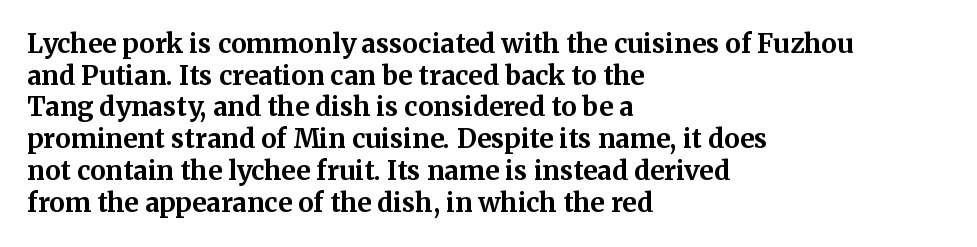
{"italic": "no", "bold": "yes", "underline": "no", "align": "left", "line_spacing_ratio": 1.22, "letter_spacing": "normal", "letter_spacing_em": 0.0, "glyph_px": 26}
